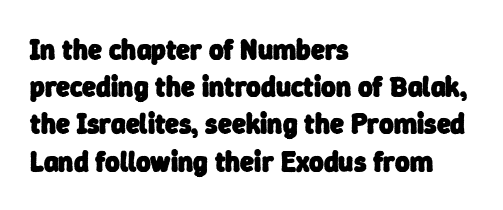
Q: Is the text bold? A: Yes.
Q: Is the typeface a serif or a sans-serif typeface? A: Sans-serif.
Q: Is the text underlined? A: No.
Q: How is the paragraph aligned? A: Left-aligned.
Q: Is the spacing between letters normal or unusually wide? A: Normal.
Q: Is the spacing between lines tight, normal or loose? A: Normal.
Q: Width (condensed, normal, or wide)? A: Normal.
Q: Stroke contrast? A: Low.
Q: x-height? A: Medium.
Q: Monospaced? A: No.
